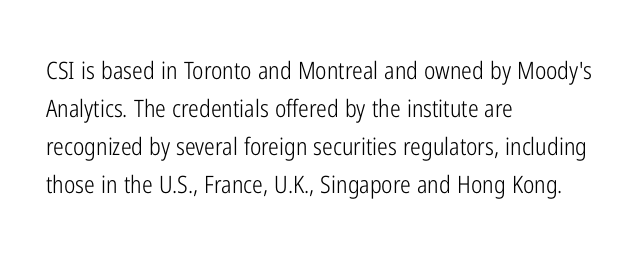
{"italic": "no", "bold": "no", "underline": "no", "align": "left", "line_spacing": "normal", "line_spacing_ratio": 1.58, "letter_spacing": "normal", "letter_spacing_em": 0.0, "glyph_px": 24}
